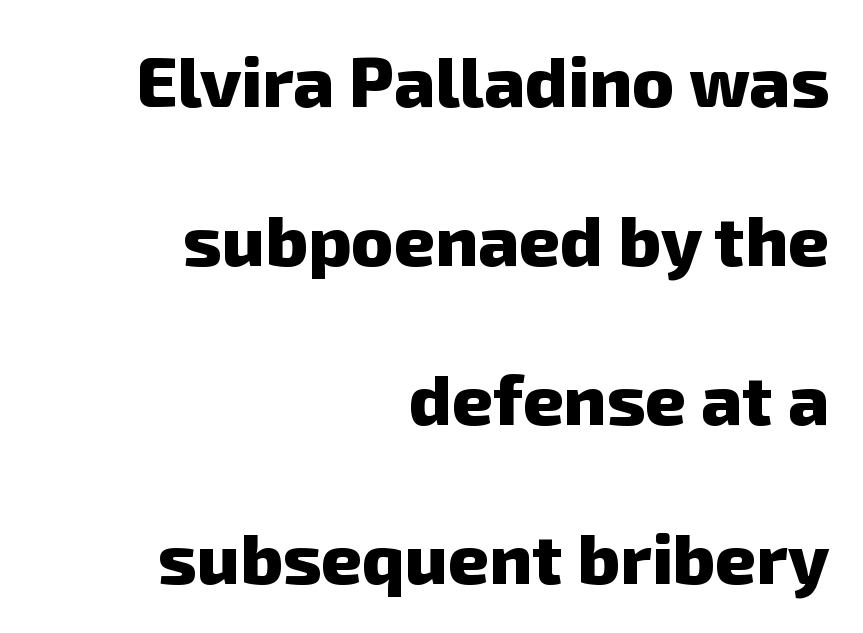
Stroke terminals: plain, sans-serif. Alignment: flush right. This sample has the flowing, uneven cadence of proportional lettering. The gaps between neighbouring characters are ordinary and unremarkable.
